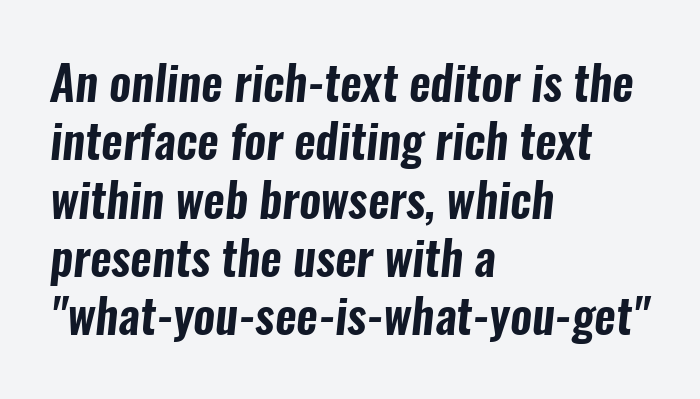
Q: Is the typeface a serif or a sans-serif typeface? A: Sans-serif.
Q: Is the text underlined? A: No.
Q: How is the paragraph aligned? A: Left-aligned.
Q: Is the spacing between letters normal or unusually wide? A: Normal.
Q: Width (condensed, normal, or wide)? A: Condensed.
Q: Stroke contrast? A: Low.
Q: x-height? A: Medium.
Q: Monospaced? A: No.
